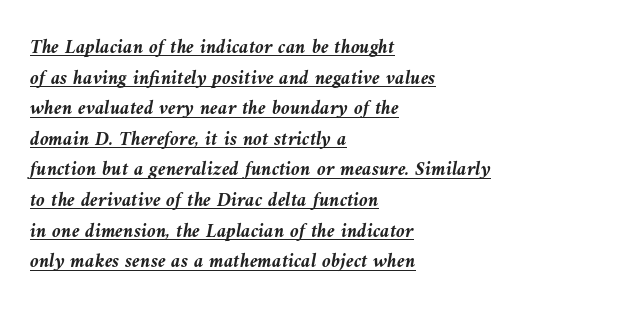
The image shows 20 px bold type, italic (leaning left); set left-aligned, normal line spacing (1.53x), normal letter spacing, underlined.
